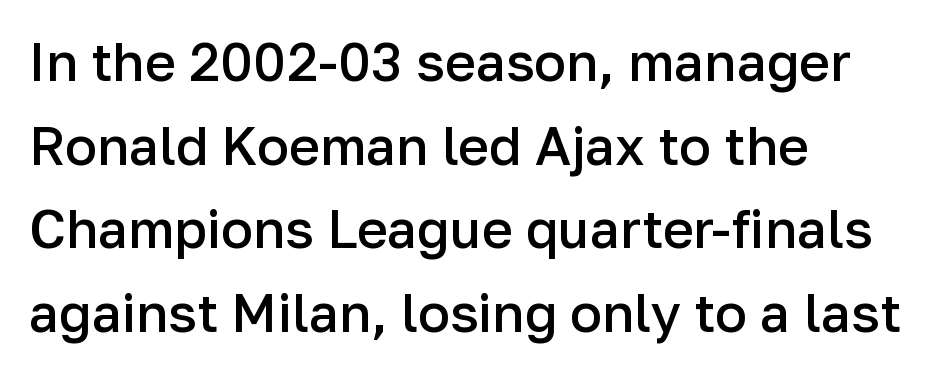
This is the regular roman posture of the typeface. The words here are not underlined. Between one letter and the next there's only the usual sliver of space. Casual observation: everything's shoved over to the left. Each new line begins a customary step beneath the previous one. Look at the stroke-to-counter ratio: somewhat heavy, a semibold.
